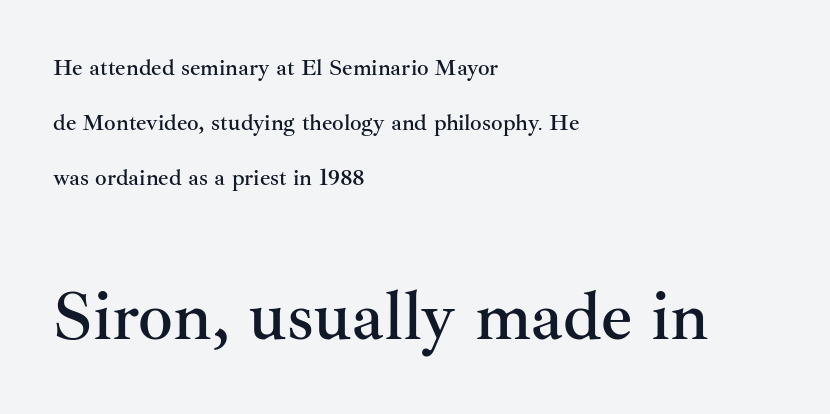
Q: Is the text italic (slanted)? A: No, it is upright.
Q: Is the typeface a serif or a sans-serif typeface? A: Serif.
Q: Is the text underlined? A: No.
Q: How is the paragraph aligned? A: Left-aligned.
Q: Is the spacing between letters normal or unusually wide? A: Normal.
Q: Is the spacing between lines tight, normal or loose? A: Loose.
Q: Which block of text is set in a larger size, the first (top) or the second (bottom)? A: The second (bottom) one.
Q: Width (condensed, normal, or wide)? A: Normal.
Q: Stroke contrast? A: Medium.
Q: x-height? A: Small.
Q: Monospaced? A: No.
